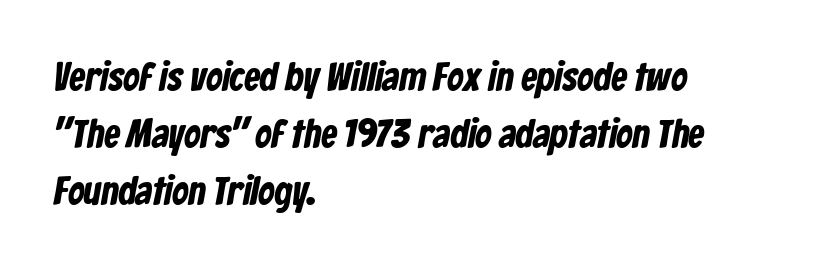
{"serif": "no", "width": "condensed", "stroke_contrast": "low", "x_height": "medium", "monospaced": "no", "underline": "no", "align": "left", "line_spacing": "normal", "line_spacing_ratio": 1.43, "letter_spacing": "normal", "letter_spacing_em": 0.0, "glyph_px": 40}
